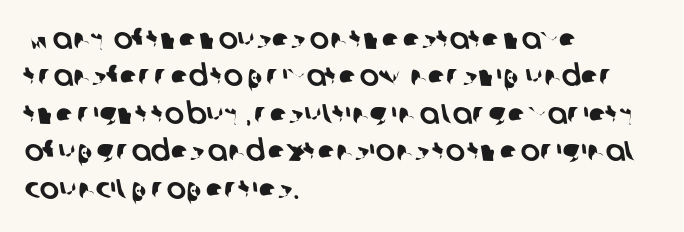
Q: Is the typeface a serif or a sans-serif typeface? A: Sans-serif.
Q: Is the text underlined? A: No.
Q: How is the paragraph aligned? A: Left-aligned.
Q: Is the spacing between letters normal or unusually wide? A: Normal.
Q: Is the spacing between lines tight, normal or loose? A: Normal.
Q: Width (condensed, normal, or wide)? A: Normal.
Q: Stroke contrast? A: Low.
Q: x-height? A: Medium.
Q: Monospaced? A: No.
